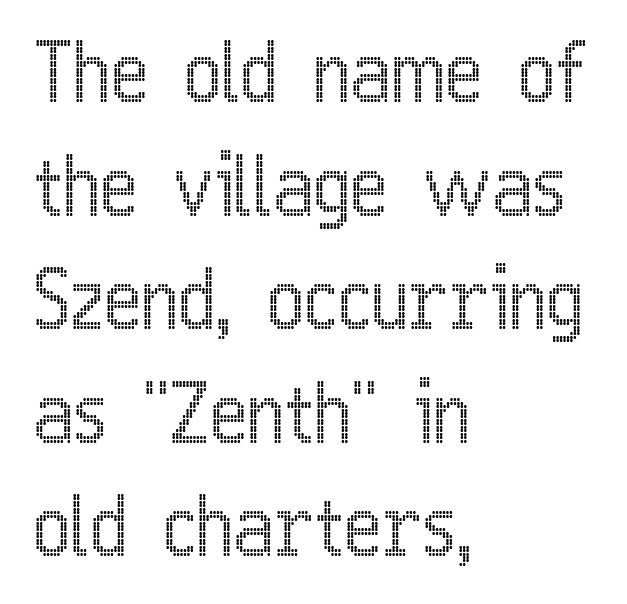
{"italic": "no", "width": "condensed", "x_height": "medium", "monospaced": "no", "underline": "no", "align": "left", "line_spacing": "normal", "line_spacing_ratio": 1.42, "letter_spacing": "normal", "letter_spacing_em": 0.0, "glyph_px": 80}
